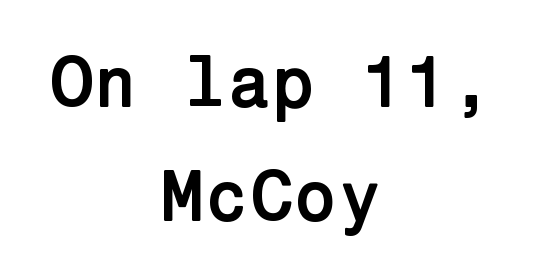
The image shows 72 px semibold sans-serif type, upright; set centered, normal line spacing (1.59x), normal letter spacing, not underlined; low stroke contrast and a medium x-height.
